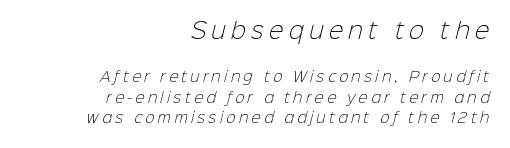
Q: Is the text bold? A: No.
Q: Is the text underlined? A: No.
Q: How is the paragraph aligned? A: Right-aligned.
Q: Is the spacing between letters normal or unusually wide? A: Unusually wide.
Q: Is the spacing between lines tight, normal or loose? A: Normal.
Q: Which block of text is set in a larger size, the first (top) or the second (bottom)? A: The first (top) one.
